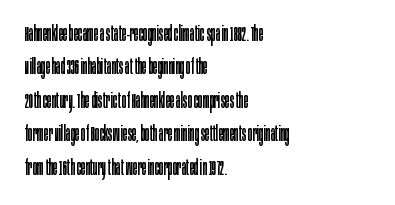
Q: Is the text bold? A: No.
Q: Is the text italic (slanted)? A: No, it is upright.
Q: Is the text underlined? A: No.
Q: How is the paragraph aligned? A: Left-aligned.
Q: Is the spacing between letters normal or unusually wide? A: Normal.
Q: Is the spacing between lines tight, normal or loose? A: Normal.
